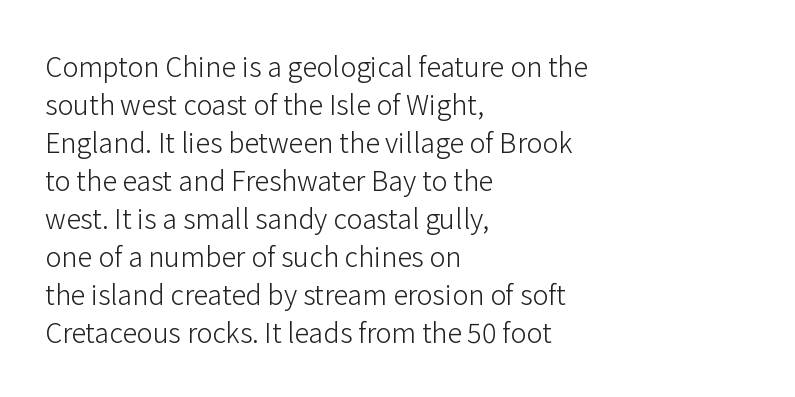
{"italic": "no", "bold": "no", "underline": "no", "align": "left", "line_spacing": "normal", "line_spacing_ratio": 1.41, "letter_spacing": "normal", "letter_spacing_em": 0.0, "glyph_px": 27}
